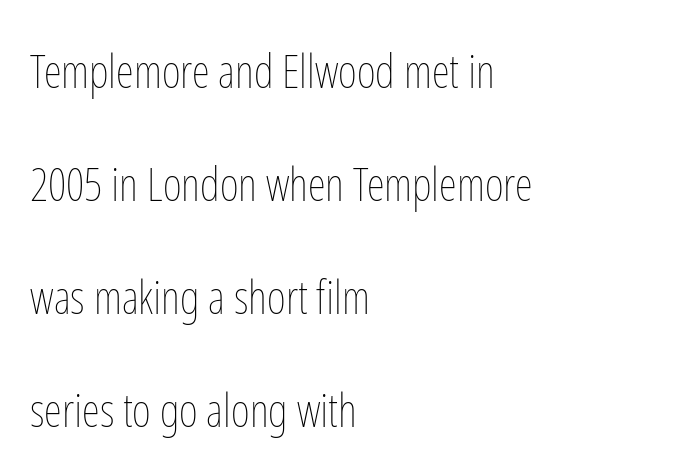
{"italic": "no", "bold": "no", "weight": "thin", "width": "condensed", "stroke_contrast": "low", "x_height": "medium", "monospaced": "no", "underline": "no", "align": "left", "line_spacing": "loose", "line_spacing_ratio": 2.46, "letter_spacing": "normal", "letter_spacing_em": 0.0, "glyph_px": 46}
